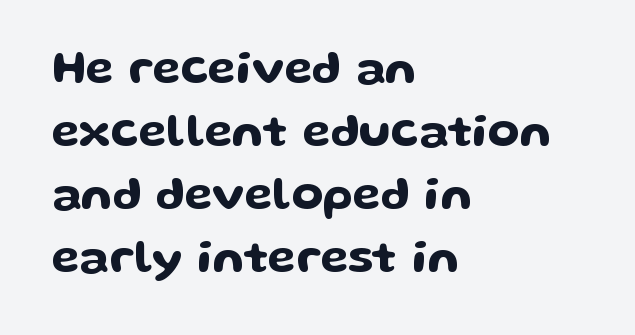
{"serif": "no", "italic": "no", "width": "wide", "stroke_contrast": "low", "x_height": "medium", "monospaced": "no", "underline": "no", "align": "left", "line_spacing": "normal", "line_spacing_ratio": 1.37, "letter_spacing": "normal", "letter_spacing_em": 0.0, "glyph_px": 46}
